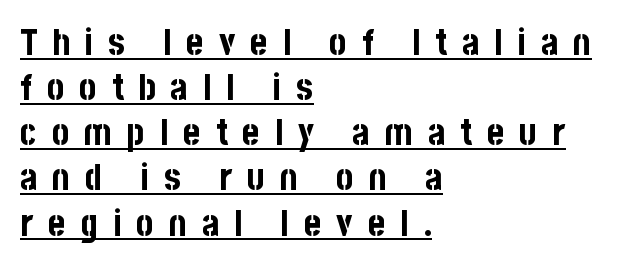
{"serif": "no", "italic": "no", "bold": "yes", "weight": "bold", "width": "condensed", "stroke_contrast": "low", "x_height": "large", "monospaced": "no", "underline": "yes", "align": "left", "line_spacing_ratio": 1.22, "letter_spacing": "wide", "letter_spacing_em": 0.4, "glyph_px": 37}
